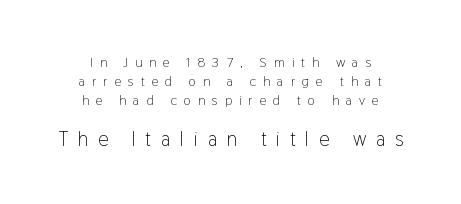
The image shows 20 px text type, upright; set centered, normal line spacing (1.35x), unusually wide letter spacing (+0.49 em), not underlined; the second (bottom) block is 1.43x larger.
